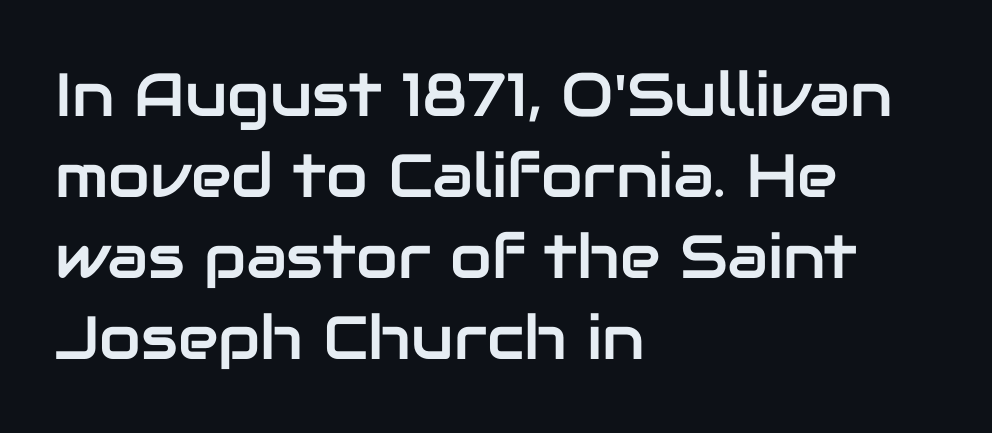
Q: Is the text italic (slanted)? A: No, it is upright.
Q: Is the typeface a serif or a sans-serif typeface? A: Sans-serif.
Q: Is the text underlined? A: No.
Q: How is the paragraph aligned? A: Left-aligned.
Q: Is the spacing between letters normal or unusually wide? A: Normal.
Q: Is the spacing between lines tight, normal or loose? A: Normal.
Q: Width (condensed, normal, or wide)? A: Normal.
Q: Stroke contrast? A: Low.
Q: x-height? A: Medium.
Q: Monospaced? A: No.
